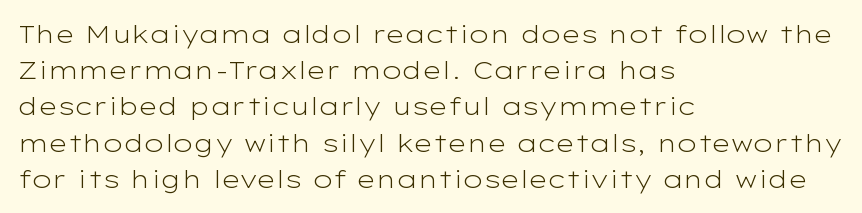
Q: Is the text bold? A: No.
Q: Is the text italic (slanted)? A: No, it is upright.
Q: Is the text underlined? A: No.
Q: How is the paragraph aligned? A: Left-aligned.
Q: Is the spacing between letters normal or unusually wide? A: Normal.
Q: Is the spacing between lines tight, normal or loose? A: Normal.
